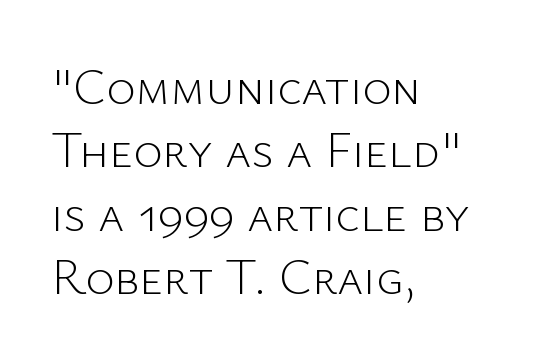
{"serif": "no", "italic": "no", "bold": "no", "weight": "light", "width": "normal", "stroke_contrast": "low", "x_height": "medium", "monospaced": "no", "underline": "no", "align": "left", "line_spacing": "normal", "line_spacing_ratio": 1.27, "letter_spacing": "normal", "letter_spacing_em": 0.0, "glyph_px": 50}
